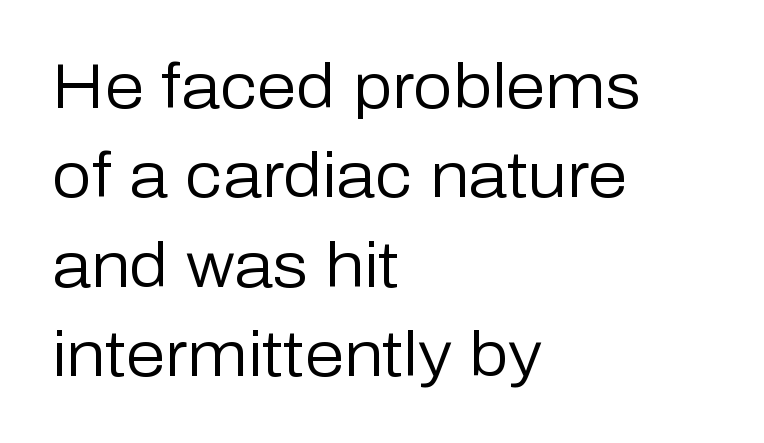
The image shows 63 px regular-weight sans-serif type, upright; set left-aligned, normal line spacing (1.42x), normal letter spacing, not underlined; low stroke contrast and a medium x-height.
